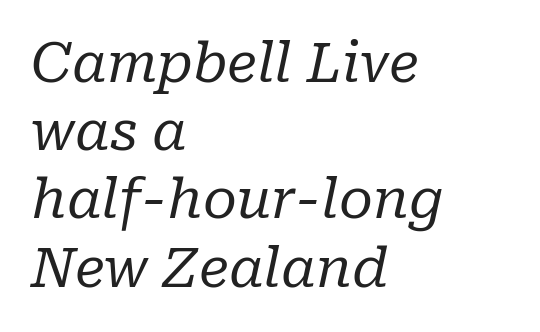
Notice how the passage keeps a crisp vertical edge on the left only. Words float on clear page, feet unadorned. Letters have the restrained weight of plain body copy at most. Short note: letters normally spaced. Looks like regular typesetting: each glyph gets only the width it needs.
